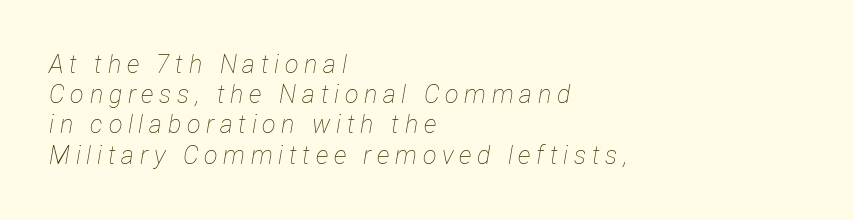
Quick note: italic. The tracking reads as deliberately expanded to a designer's eye. Stroke thickness stays within the range of a standard reading face or lighter. Just letters on the line, the space beneath them empty.
